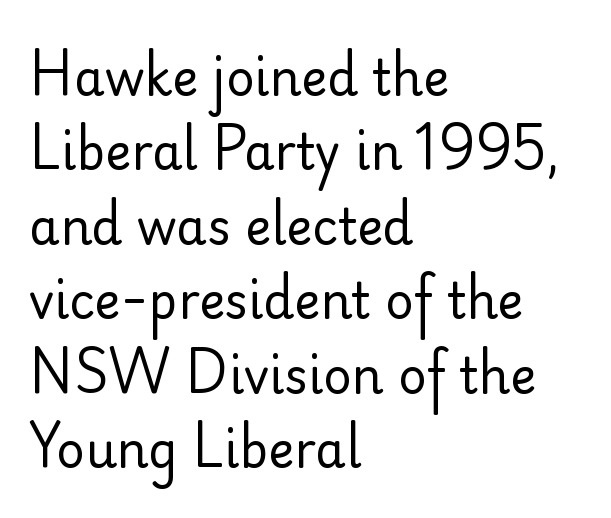
The image shows 49 px regular-weight sans-serif type, upright; set left-aligned, normal line spacing (1.52x), normal letter spacing, not underlined; low stroke contrast and a small x-height.
